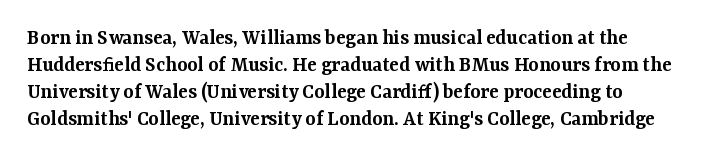
A fair bit of extra ink — the face is semibold, not bold. Rule under the text: the space is simply empty. The font's upright variant was chosen for this text. Caption: standard tracking, unaltered.
